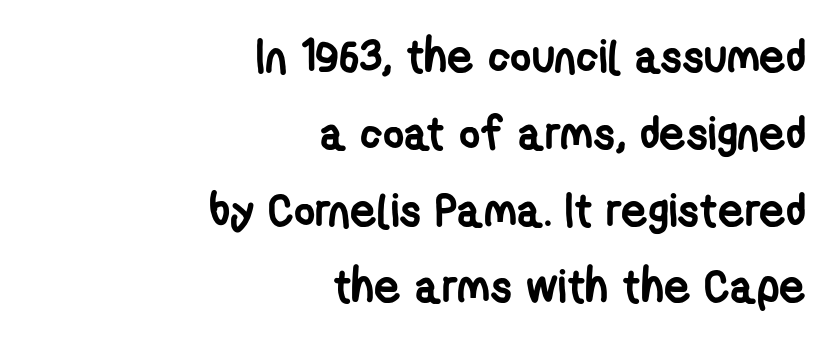
Q: Is the text bold? A: Yes.
Q: Is the typeface a serif or a sans-serif typeface? A: Sans-serif.
Q: Is the text underlined? A: No.
Q: How is the paragraph aligned? A: Right-aligned.
Q: Is the spacing between letters normal or unusually wide? A: Normal.
Q: Is the spacing between lines tight, normal or loose? A: Normal.
Q: Width (condensed, normal, or wide)? A: Condensed.
Q: Stroke contrast? A: Low.
Q: x-height? A: Medium.
Q: Monospaced? A: No.
